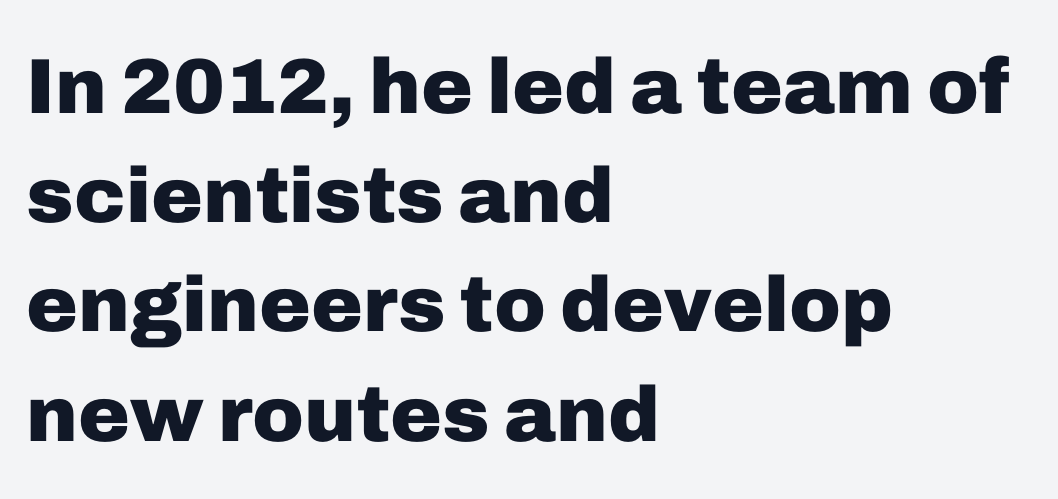
The image shows 78 px heavy sans-serif type, upright; set left-aligned, normal line spacing (1.4x), normal letter spacing, not underlined; low stroke contrast and a medium x-height.
